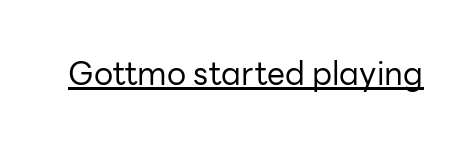
The image shows 32 px regular-weight sans-serif type, upright; set normal letter spacing, underlined; low stroke contrast and a medium x-height.
